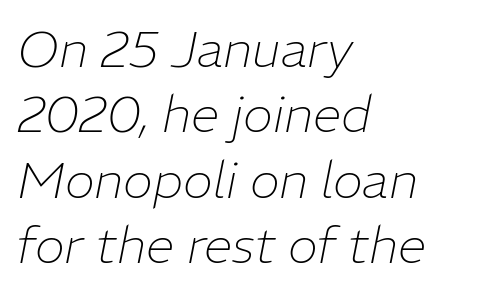
Q: Is the text bold? A: No.
Q: Is the text italic (slanted)? A: Yes, it leans right by about 11 degrees.
Q: Is the text underlined? A: No.
Q: How is the paragraph aligned? A: Left-aligned.
Q: Is the spacing between letters normal or unusually wide? A: Normal.
Q: Is the spacing between lines tight, normal or loose? A: Normal.
Q: Width (condensed, normal, or wide)? A: Normal.
Q: Stroke contrast? A: Low.
Q: x-height? A: Medium.
Q: Monospaced? A: No.
